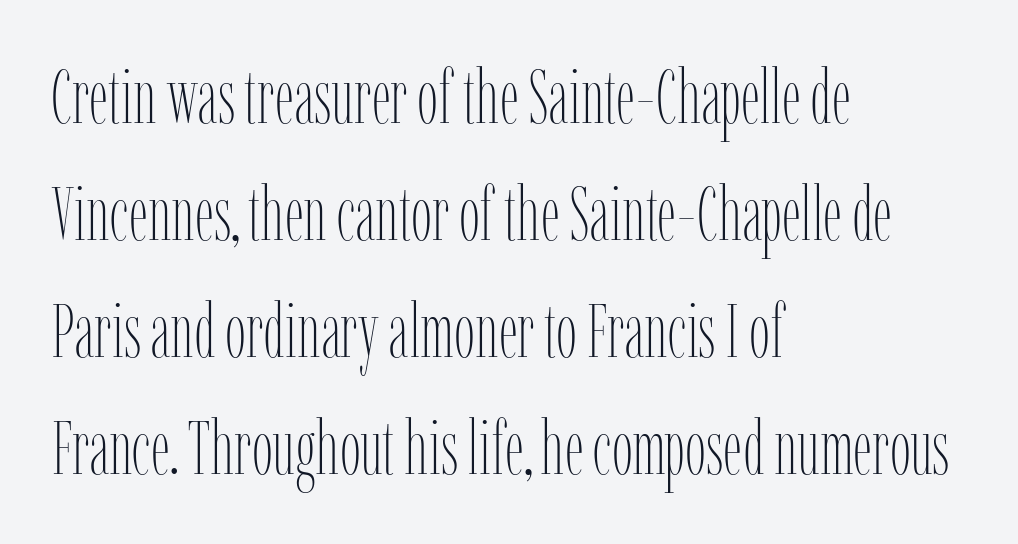
Q: Is the text bold? A: No.
Q: Is the text italic (slanted)? A: No, it is upright.
Q: Is the text underlined? A: No.
Q: How is the paragraph aligned? A: Left-aligned.
Q: Is the spacing between letters normal or unusually wide? A: Normal.
Q: Is the spacing between lines tight, normal or loose? A: Normal.
Q: Width (condensed, normal, or wide)? A: Condensed.
Q: Stroke contrast? A: Low.
Q: x-height? A: Medium.
Q: Monospaced? A: No.
